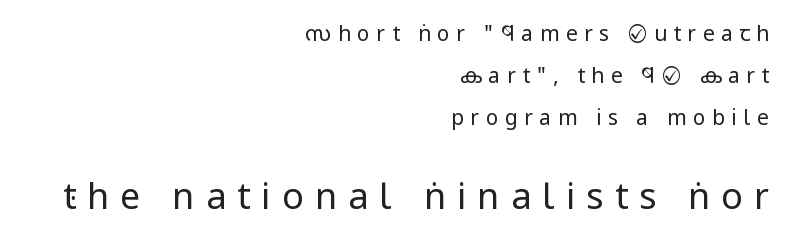
Q: Is the text bold? A: No.
Q: Is the text italic (slanted)? A: No, it is upright.
Q: Is the typeface a serif or a sans-serif typeface? A: Sans-serif.
Q: Is the text underlined? A: No.
Q: How is the paragraph aligned? A: Right-aligned.
Q: Is the spacing between letters normal or unusually wide? A: Unusually wide.
Q: Is the spacing between lines tight, normal or loose? A: Loose.
Q: Which block of text is set in a larger size, the first (top) or the second (bottom)? A: The second (bottom) one.
Q: Width (condensed, normal, or wide)? A: Condensed.
Q: Stroke contrast? A: Low.
Q: x-height? A: Large.
Q: Monospaced? A: No.
